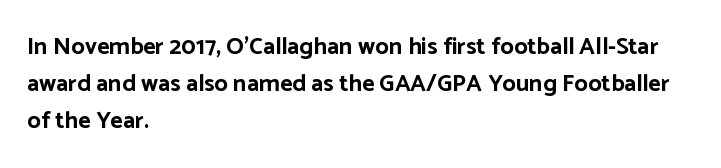
The image shows 24 px bold type, upright; set left-aligned, normal line spacing (1.54x), normal letter spacing, not underlined.
